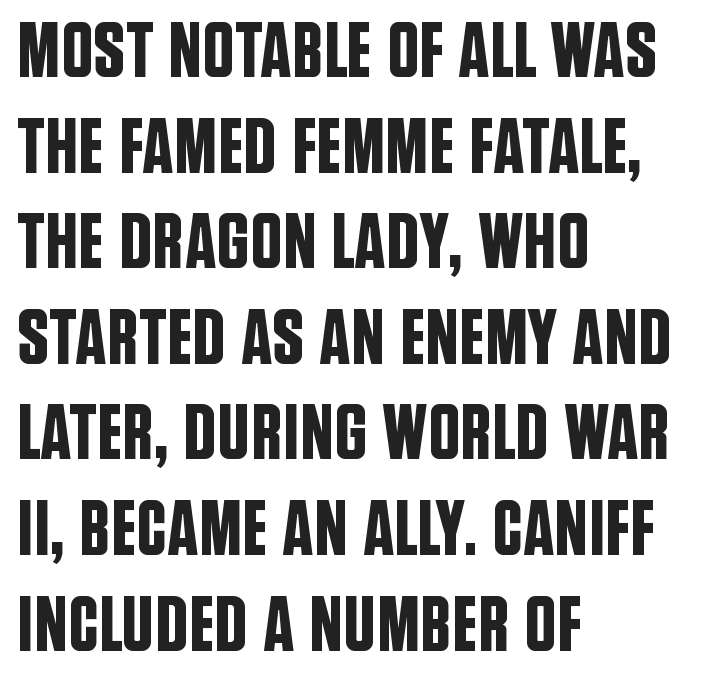
{"serif": "no", "italic": "no", "width": "condensed", "stroke_contrast": "low", "x_height": "large", "monospaced": "no", "underline": "no", "align": "left", "line_spacing_ratio": 1.21, "letter_spacing": "normal", "letter_spacing_em": 0.0, "glyph_px": 79}
